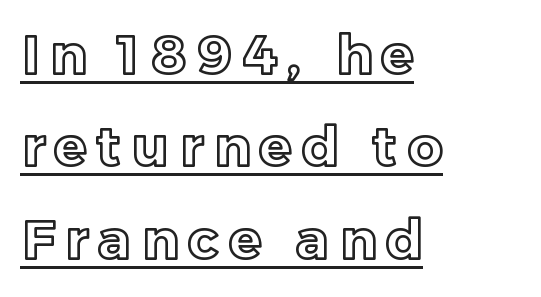
{"italic": "no", "width": "normal", "x_height": "medium", "monospaced": "no", "underline": "yes", "align": "left", "line_spacing_ratio": 1.71, "letter_spacing": "wide", "letter_spacing_em": 0.2, "glyph_px": 54}
